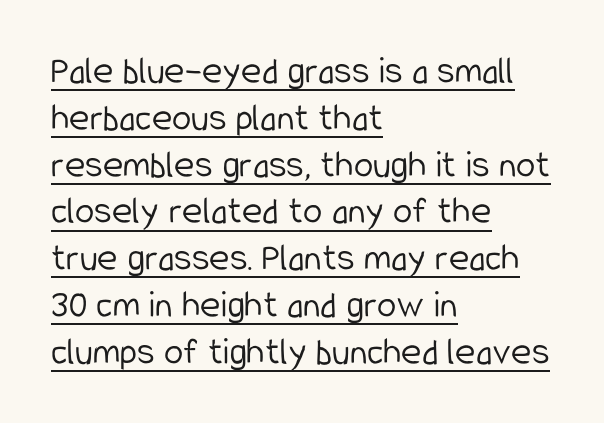
The image shows 39 px light, condensed sans-serif type, upright; set left-aligned, line spacing 1.2x, normal letter spacing, underlined; low stroke contrast and a medium x-height.
